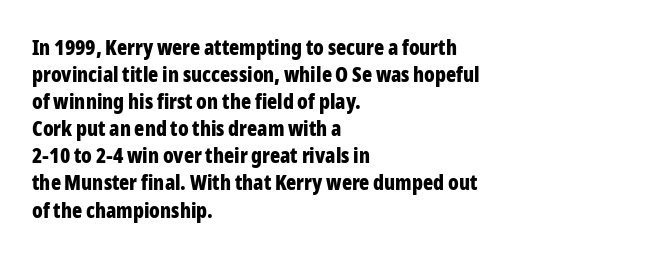
{"italic": "no", "bold": "yes", "underline": "no", "align": "left", "line_spacing": "normal", "line_spacing_ratio": 1.29, "letter_spacing": "normal", "letter_spacing_em": 0.0, "glyph_px": 21}
